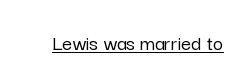
Compared with typical body copy, the letter spacing here is the same. Honestly, the underline is the first thing you notice here. No italicization has been applied; the sample stays upright.
